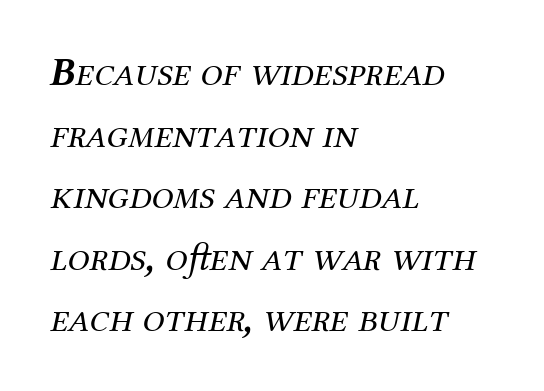
{"serif": "yes", "italic": "yes", "lean": "right", "slant_degrees": 12, "bold": "no", "weight": "regular", "width": "normal", "stroke_contrast": "medium", "x_height": "medium", "monospaced": "no", "underline": "no", "align": "left", "line_spacing": "normal", "line_spacing_ratio": 1.54, "letter_spacing": "normal", "letter_spacing_em": 0.0, "glyph_px": 40}
